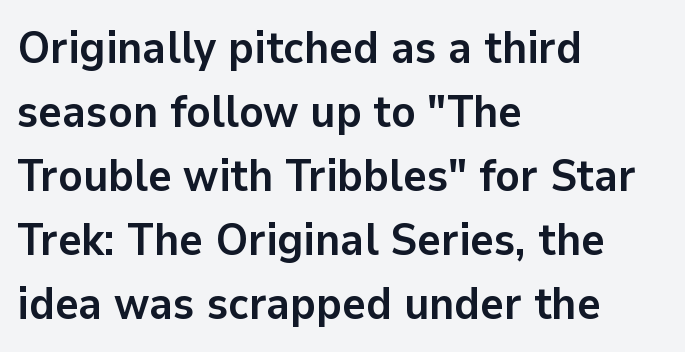
Q: Is the text bold? A: Yes.
Q: Is the text italic (slanted)? A: No, it is upright.
Q: Is the typeface a serif or a sans-serif typeface? A: Sans-serif.
Q: Is the text underlined? A: No.
Q: How is the paragraph aligned? A: Left-aligned.
Q: Is the spacing between letters normal or unusually wide? A: Normal.
Q: Is the spacing between lines tight, normal or loose? A: Normal.
Q: Width (condensed, normal, or wide)? A: Normal.
Q: Stroke contrast? A: Low.
Q: x-height? A: Medium.
Q: Monospaced? A: No.
